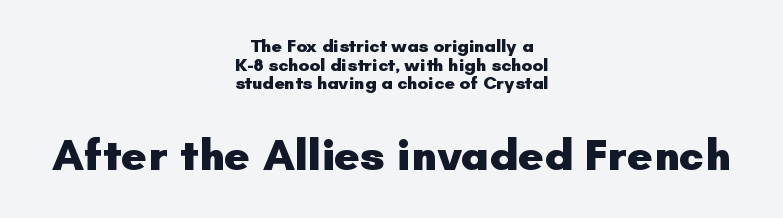
It's the straight-up-and-down kind of type. Which chunk is bigger? The second one — the bottom block dwarfs the top. Character widths vary here, with narrow letters taking less room than wide ones. These lines stack symmetrically, like a column narrowing and widening about its center.
